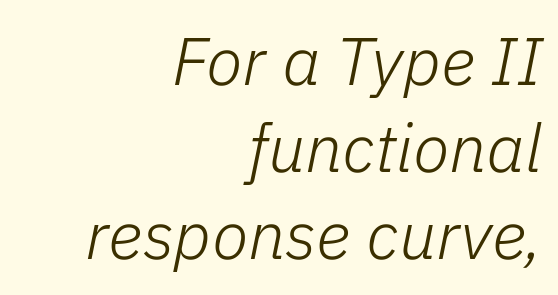
Q: Is the text bold? A: No.
Q: Is the text italic (slanted)? A: Yes, it leans right by about 11 degrees.
Q: Is the text underlined? A: No.
Q: How is the paragraph aligned? A: Right-aligned.
Q: Is the spacing between letters normal or unusually wide? A: Normal.
Q: Is the spacing between lines tight, normal or loose? A: Normal.
Q: Width (condensed, normal, or wide)? A: Normal.
Q: Stroke contrast? A: Low.
Q: x-height? A: Medium.
Q: Monospaced? A: No.
